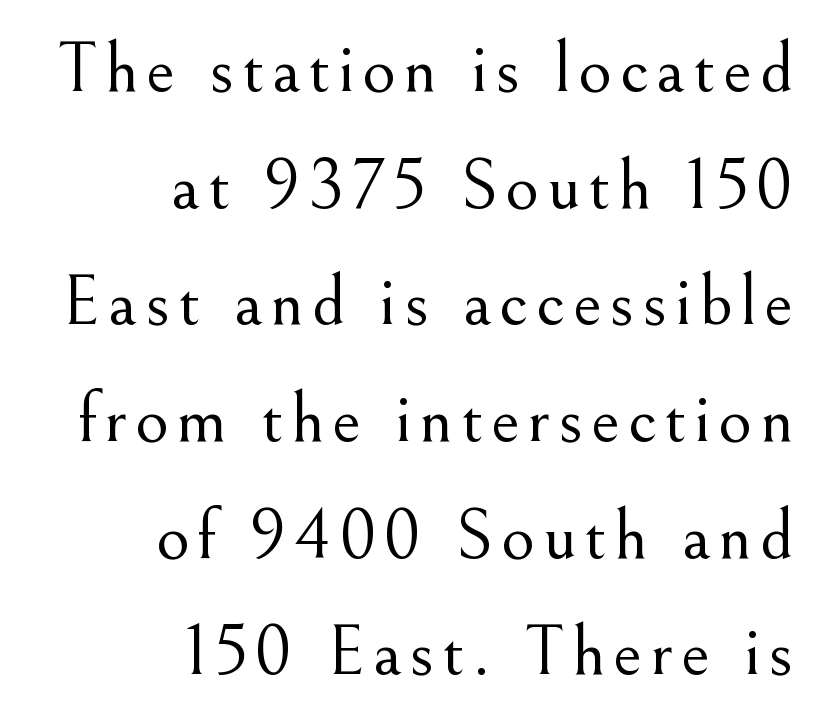
Q: Is the text bold? A: No.
Q: Is the text italic (slanted)? A: No, it is upright.
Q: Is the typeface a serif or a sans-serif typeface? A: Serif.
Q: Is the text underlined? A: No.
Q: How is the paragraph aligned? A: Right-aligned.
Q: Is the spacing between lines tight, normal or loose? A: Normal.
Q: Width (condensed, normal, or wide)? A: Normal.
Q: Stroke contrast? A: Medium.
Q: x-height? A: Small.
Q: Monospaced? A: No.
